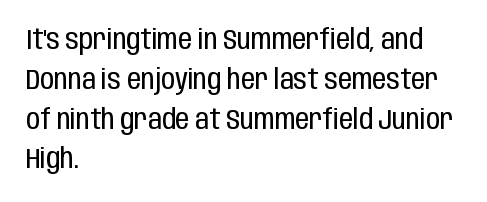
{"serif": "no", "italic": "no", "bold": "no", "weight": "regular", "width": "condensed", "stroke_contrast": "low", "x_height": "large", "monospaced": "no", "underline": "no", "align": "left", "line_spacing": "normal", "line_spacing_ratio": 1.42, "letter_spacing": "normal", "letter_spacing_em": 0.0, "glyph_px": 28}
